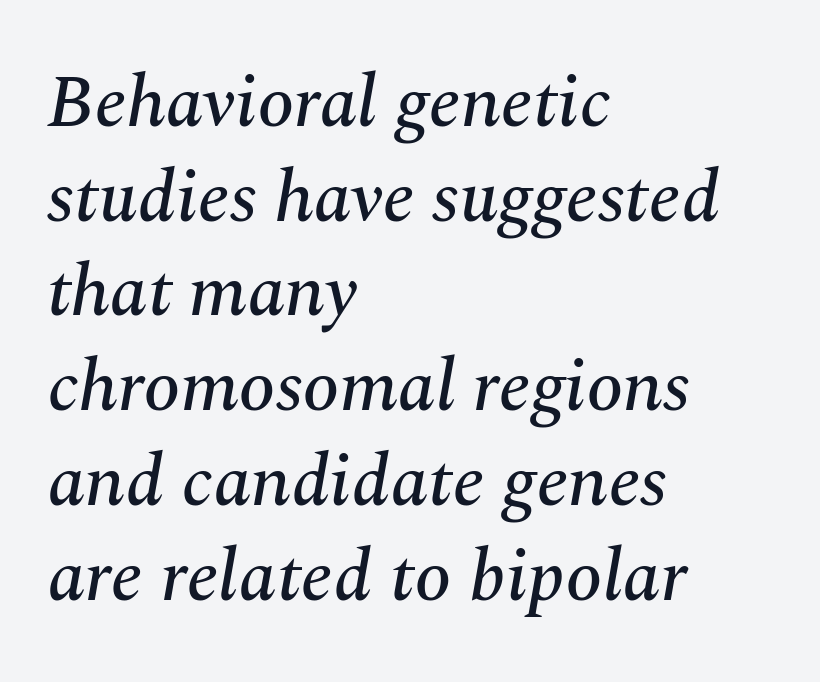
{"serif": "yes", "italic": "yes", "lean": "right", "slant_degrees": 10, "width": "normal", "stroke_contrast": "medium", "x_height": "medium", "monospaced": "no", "underline": "no", "align": "left", "line_spacing": "normal", "line_spacing_ratio": 1.28, "letter_spacing": "normal", "letter_spacing_em": 0.0, "glyph_px": 74}
